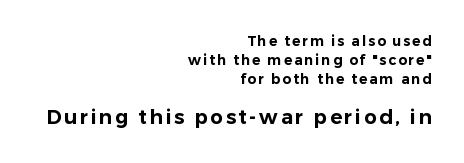
Q: Is the text italic (slanted)? A: No, it is upright.
Q: Is the text underlined? A: No.
Q: How is the paragraph aligned? A: Right-aligned.
Q: Is the spacing between lines tight, normal or loose? A: Normal.
Q: Which block of text is set in a larger size, the first (top) or the second (bottom)? A: The second (bottom) one.
